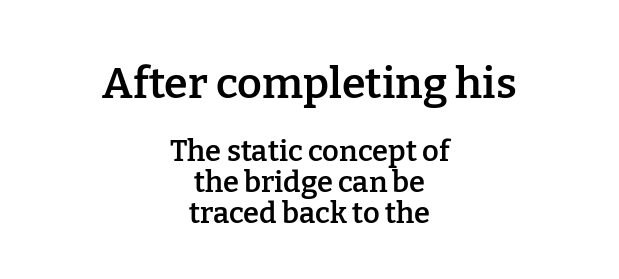
Horizontally, the lines are justified to the midpoint only. Unmarked baselines from the first word to the last. The rendering shows small feet on the letterforms — a serif design. Typesetter's note — upper block bumped up in size, lower block left smaller. The passage shown is typed in a proportional face where columns would drift. Vertically, the passage feels compressed, each row crowding the next.
